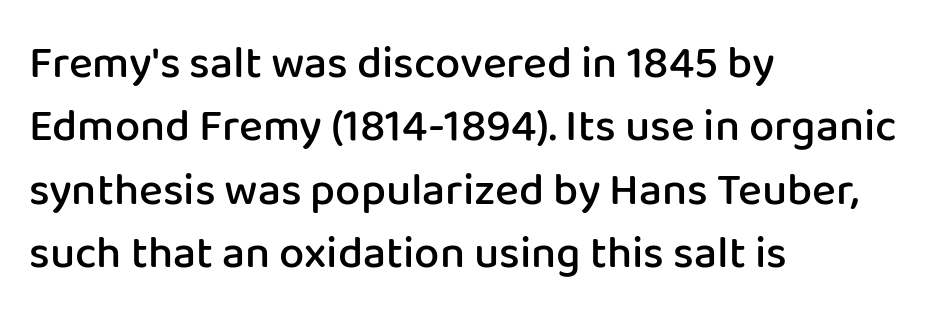
{"serif": "no", "italic": "no", "bold": "semi", "weight": "semibold", "width": "normal", "stroke_contrast": "low", "x_height": "medium", "monospaced": "no", "underline": "no", "align": "left", "line_spacing": "normal", "line_spacing_ratio": 1.41, "letter_spacing": "normal", "letter_spacing_em": 0.0, "glyph_px": 45}
